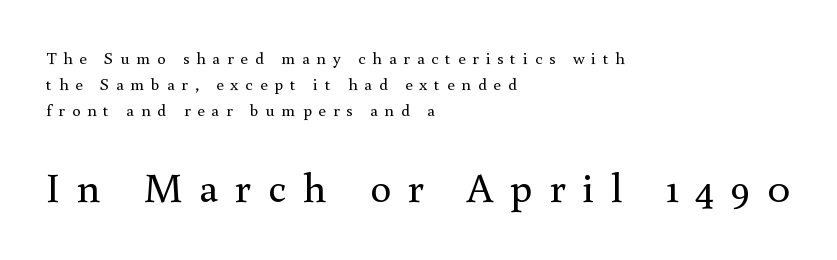
The image shows 42 px regular-weight serif type, upright; set left-aligned, normal line spacing (1.53x), unusually wide letter spacing (+0.4 em), not underlined; the second (bottom) block is 2.47x larger; a small x-height.
